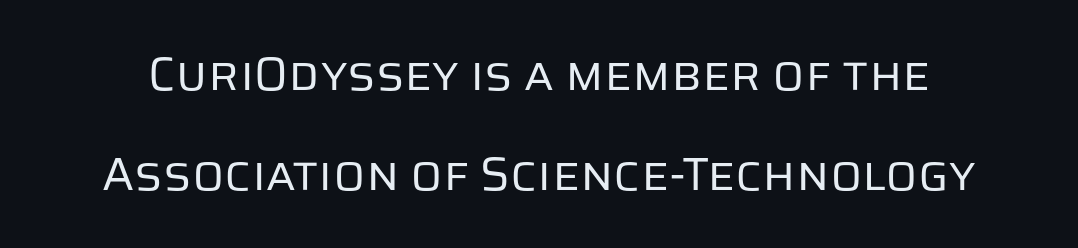
{"serif": "no", "italic": "no", "bold": "no", "weight": "regular", "width": "normal", "stroke_contrast": "low", "x_height": "large", "monospaced": "no", "underline": "no", "line_spacing": "loose", "line_spacing_ratio": 2.13, "letter_spacing": "normal", "letter_spacing_em": 0.0, "glyph_px": 47}
